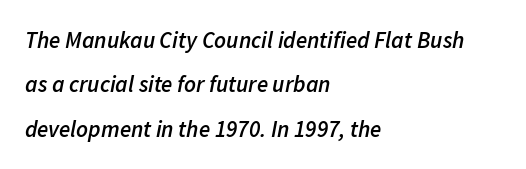
Q: Is the text bold? A: Semi-bold.
Q: Is the text italic (slanted)? A: Yes, it leans right by about 11 degrees.
Q: Is the text underlined? A: No.
Q: How is the paragraph aligned? A: Left-aligned.
Q: Is the spacing between letters normal or unusually wide? A: Normal.
Q: Is the spacing between lines tight, normal or loose? A: Loose.
